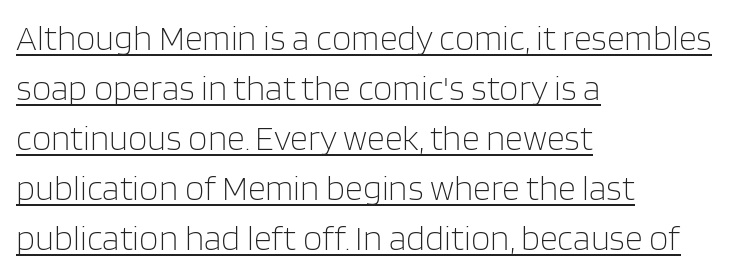
A quiet, ordinary-to-light weight characterises the typeface. Like a heading marked for emphasis, these lines bear an underscore. In terms of posture, this sample is upright. The passage shown has conventional tracking throughout.
